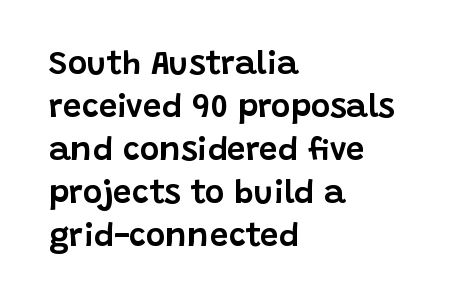
The gaps between neighbouring characters are ordinary and unremarkable. Descenders are the only things crossing below the line. Leading: standard. Think of a printed novel: that variable character pitch is what you see here. If you drew a ruler down the left edge, every line would touch it. In terms of posture, this sample is upright.
